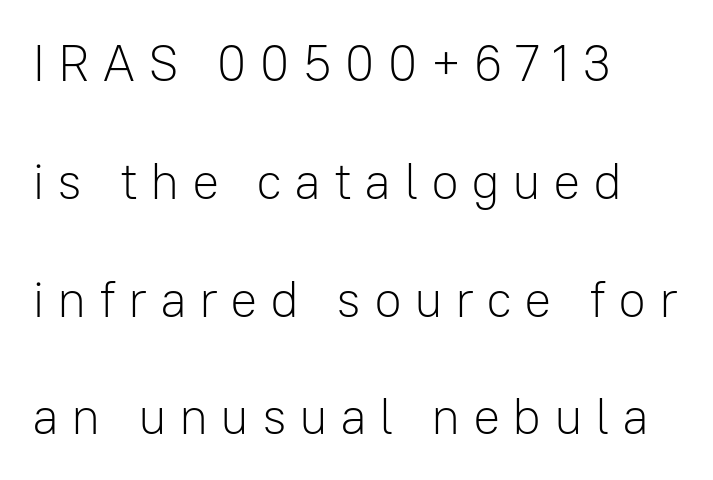
The image shows 51 px light sans-serif type, upright; set left-aligned, loose line spacing (2.31x), unusually wide letter spacing (+0.24 em), not underlined; low stroke contrast and a medium x-height.
